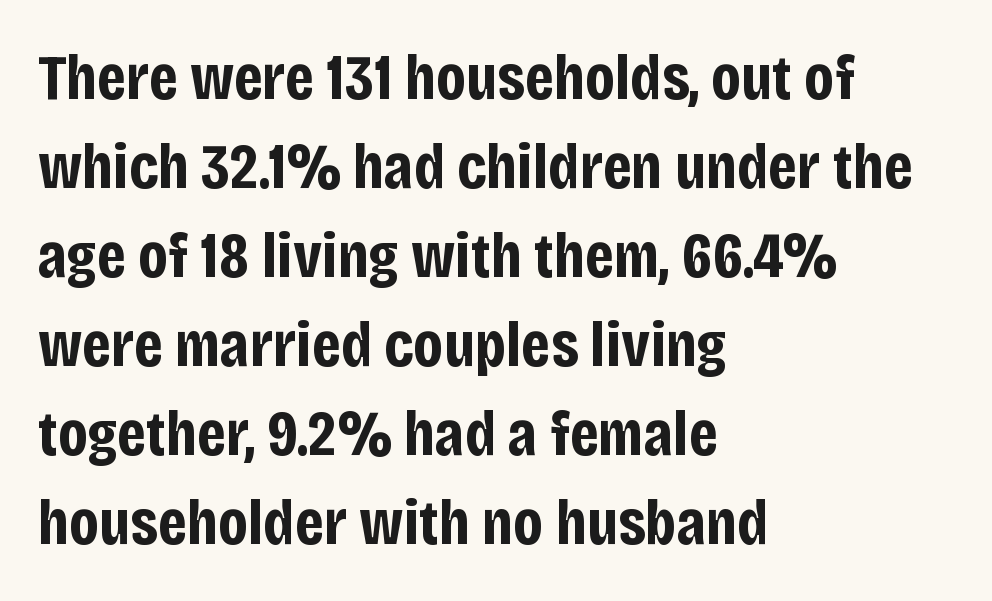
{"serif": "no", "italic": "no", "bold": "yes", "weight": "bold", "width": "condensed", "stroke_contrast": "low", "x_height": "large", "monospaced": "no", "underline": "no", "align": "left", "line_spacing": "normal", "line_spacing_ratio": 1.37, "letter_spacing": "normal", "letter_spacing_em": 0.0, "glyph_px": 65}
